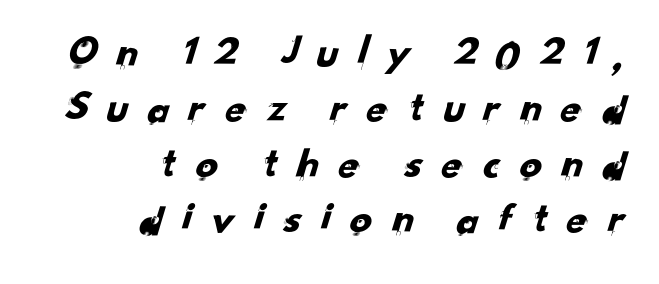
Visually the block forms a straight wall on the right and a jagged coastline on the left. Normally led — the rows are evenly, conventionally spaced. Do the characters align in a grid? No, the font is proportional. Has an underline been added? It has not. This is sans-serif lettering, the kind often seen on screens and signage.
